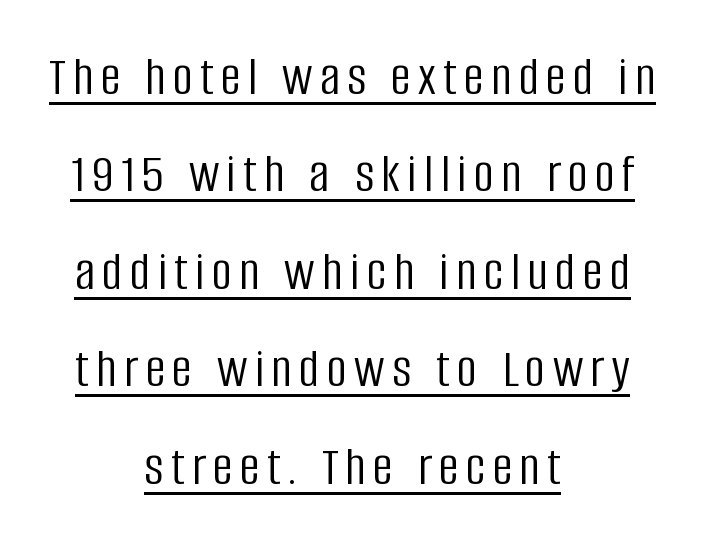
The image shows 56 px light, condensed sans-serif type, upright; set centered, line spacing 1.74x, underlined; low stroke contrast and a large x-height.
